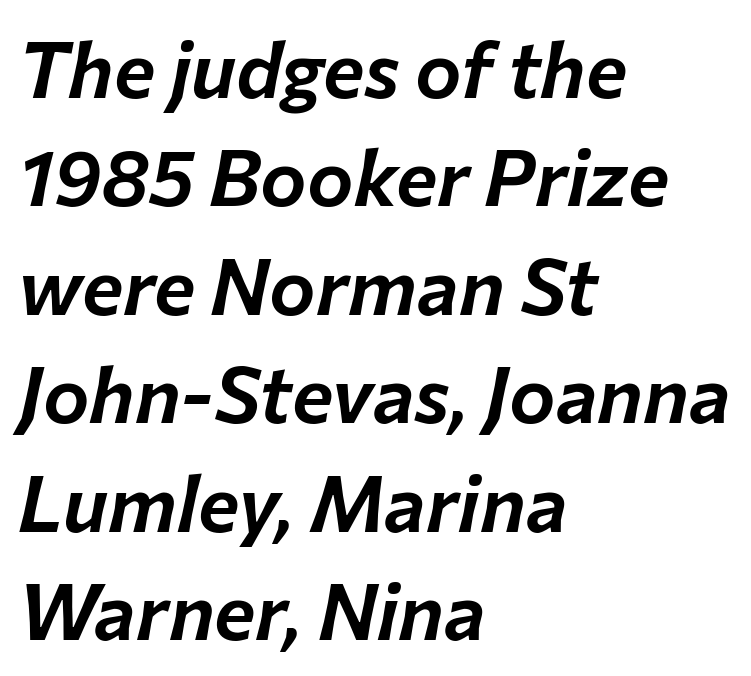
Casual observation: everything's shoved over to the left. No word sits above an underline. The passage shown is typed in a proportional face where columns would drift. Regular leading. Inter-character spacing is left at the font's built-in metrics. If you drew a line through each stem, it would be angled.
